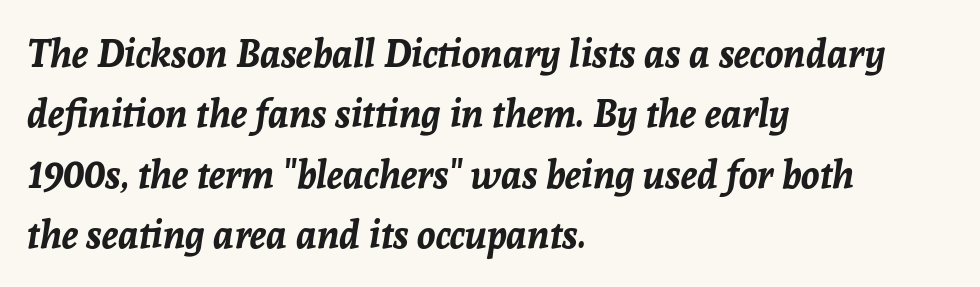
{"italic": "yes", "lean": "right", "slant_degrees": 8, "bold": "yes", "weight": "bold", "width": "normal", "stroke_contrast": "low", "x_height": "medium", "monospaced": "no", "underline": "no", "align": "left", "line_spacing": "normal", "line_spacing_ratio": 1.59, "letter_spacing": "normal", "letter_spacing_em": 0.0, "glyph_px": 38}
